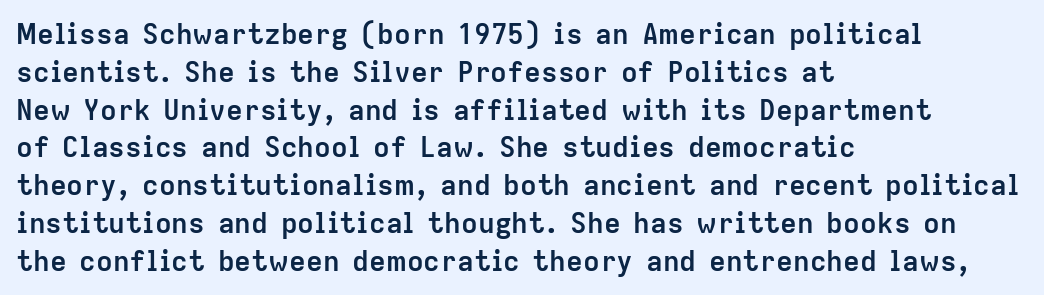
{"serif": "no", "italic": "no", "bold": "yes", "weight": "semibold", "width": "normal", "stroke_contrast": "low", "x_height": "medium", "monospaced": "no", "underline": "no", "align": "left", "line_spacing": "normal", "line_spacing_ratio": 1.35, "letter_spacing": "normal", "letter_spacing_em": 0.0, "glyph_px": 28}
